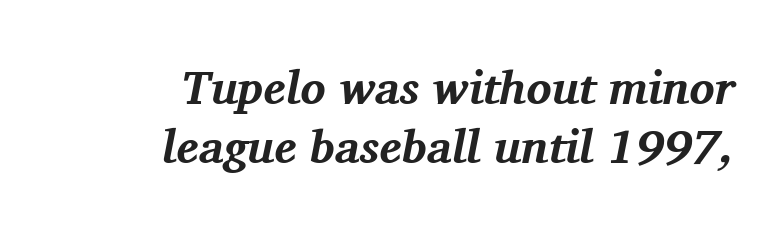
{"serif": "yes", "italic": "yes", "lean": "right", "slant_degrees": 11, "bold": "yes", "weight": "bold", "width": "normal", "stroke_contrast": "medium", "x_height": "medium", "monospaced": "no", "underline": "no", "align": "right", "line_spacing": "normal", "line_spacing_ratio": 1.25, "letter_spacing": "normal", "letter_spacing_em": 0.0, "glyph_px": 47}
